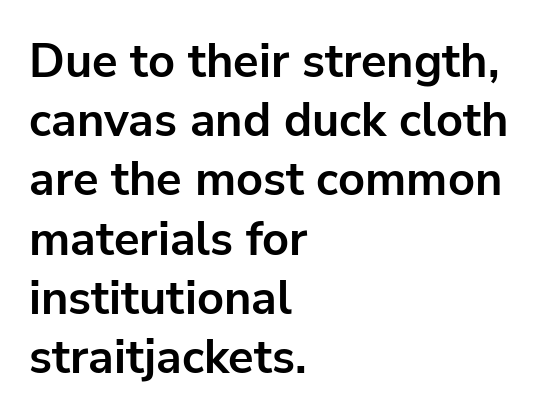
The image shows 47 px bold sans-serif type, upright; set left-aligned, normal line spacing (1.26x), normal letter spacing, not underlined; low stroke contrast and a medium x-height.
